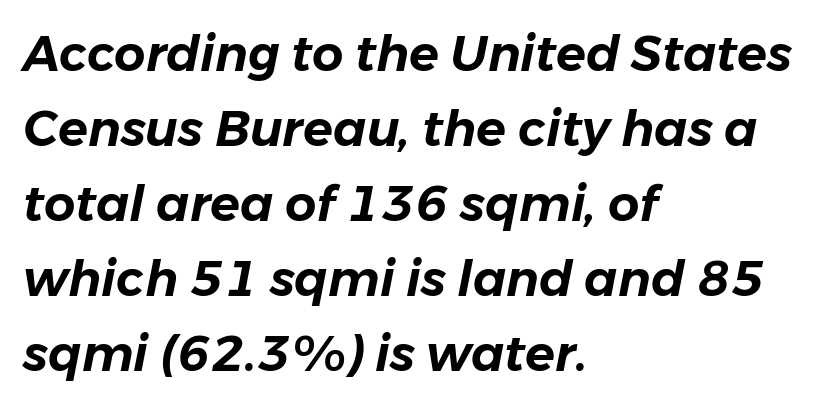
{"italic": "yes", "lean": "right", "slant_degrees": 11, "width": "normal", "stroke_contrast": "low", "x_height": "medium", "monospaced": "no", "underline": "no", "align": "left", "line_spacing": "normal", "line_spacing_ratio": 1.53, "letter_spacing": "normal", "letter_spacing_em": 0.0, "glyph_px": 49}
